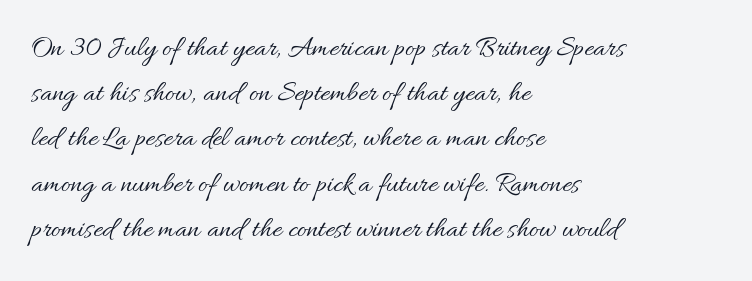
The image shows 29 px regular-weight type; set left-aligned, normal line spacing (1.56x), normal letter spacing, not underlined; medium stroke contrast and a small x-height.
